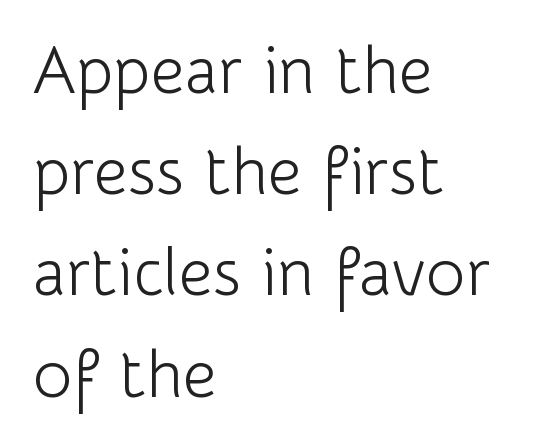
Short and long lines alike share a common starting point at left. Vertical strokes here are truly vertical. Note the varied advance widths — an 'i' is clearly narrower than an 'm'. Students, observe: this is what conventionally led text looks like. The zone under the glyphs is completely vacant.
